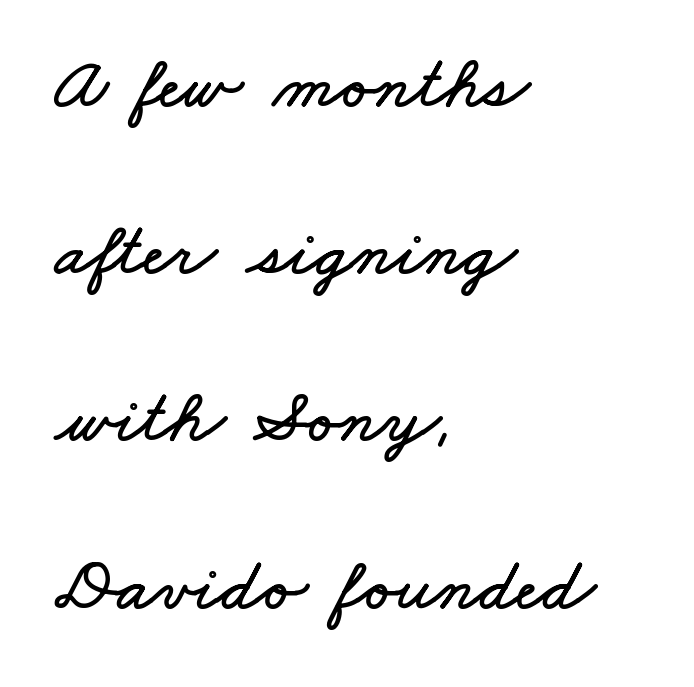
{"width": "wide", "stroke_contrast": "low", "x_height": "small", "monospaced": "no", "underline": "no", "align": "left", "line_spacing": "loose", "line_spacing_ratio": 2.26, "letter_spacing": "normal", "letter_spacing_em": 0.0, "glyph_px": 74}
